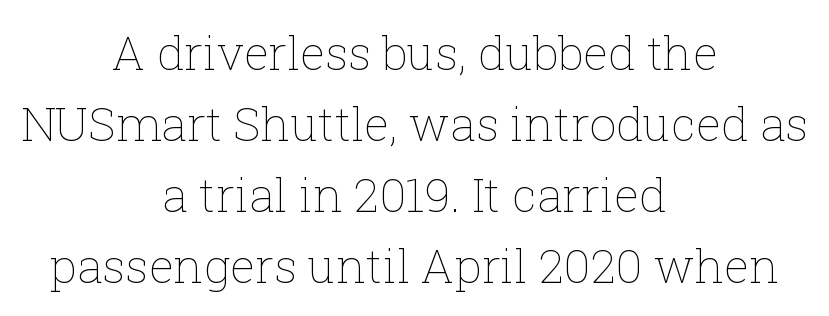
Q: Is the text bold? A: No.
Q: Is the text italic (slanted)? A: No, it is upright.
Q: Is the text underlined? A: No.
Q: How is the paragraph aligned? A: Centered.
Q: Is the spacing between letters normal or unusually wide? A: Normal.
Q: Is the spacing between lines tight, normal or loose? A: Normal.
Q: Width (condensed, normal, or wide)? A: Normal.
Q: Stroke contrast? A: Low.
Q: x-height? A: Medium.
Q: Monospaced? A: No.
